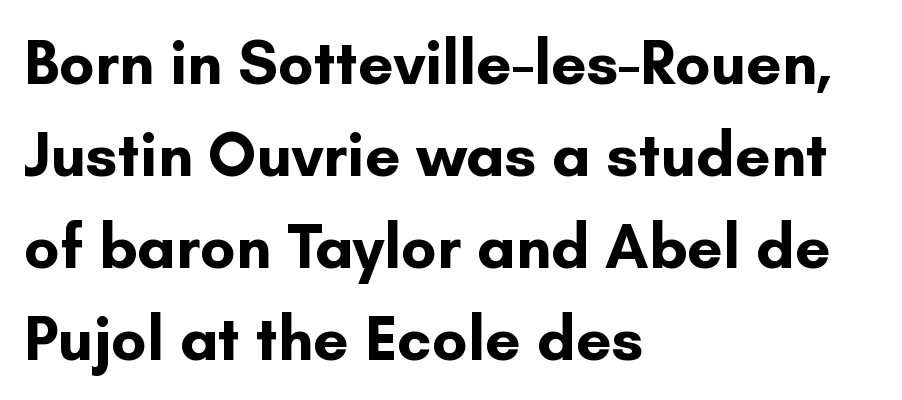
Q: Is the text bold? A: Yes.
Q: Is the text italic (slanted)? A: No, it is upright.
Q: Is the typeface a serif or a sans-serif typeface? A: Sans-serif.
Q: Is the text underlined? A: No.
Q: How is the paragraph aligned? A: Left-aligned.
Q: Is the spacing between letters normal or unusually wide? A: Normal.
Q: Is the spacing between lines tight, normal or loose? A: Normal.
Q: Width (condensed, normal, or wide)? A: Normal.
Q: Stroke contrast? A: Low.
Q: x-height? A: Small.
Q: Monospaced? A: No.
